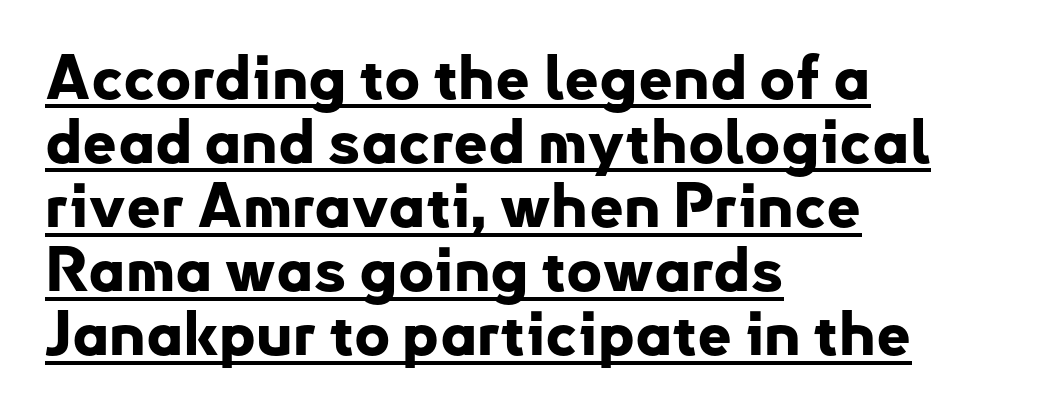
The image shows 61 px bold sans-serif type, upright; set left-aligned, tight line spacing (1.05x), normal letter spacing, underlined; low stroke contrast and a small x-height.
